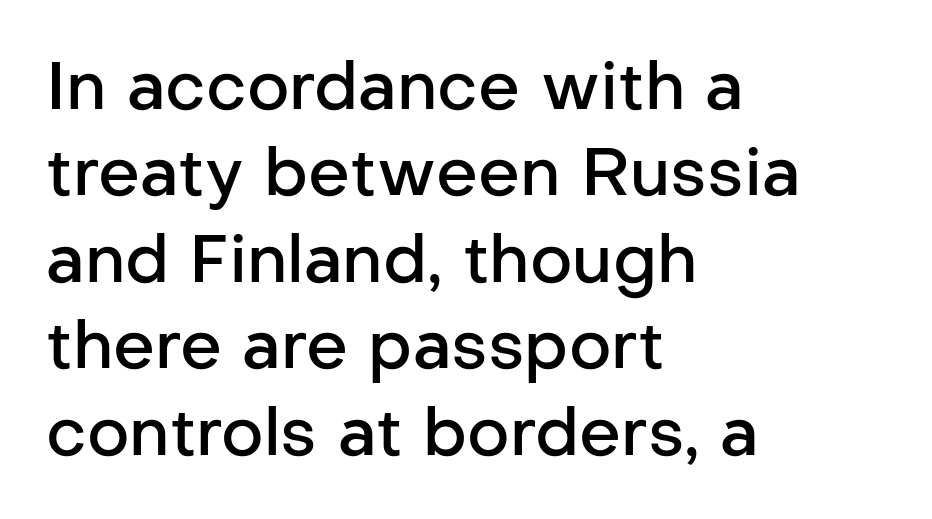
The image shows 66 px semibold sans-serif type, upright; set left-aligned, normal line spacing (1.31x), normal letter spacing, not underlined; low stroke contrast and a medium x-height.
